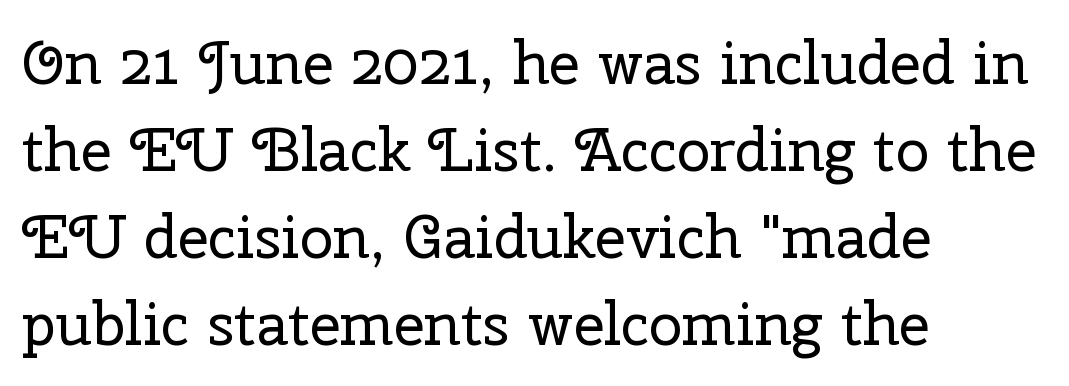
The image shows 60 px regular-weight serif type, upright; set left-aligned, normal line spacing (1.45x), normal letter spacing, not underlined; low stroke contrast and a medium x-height.
